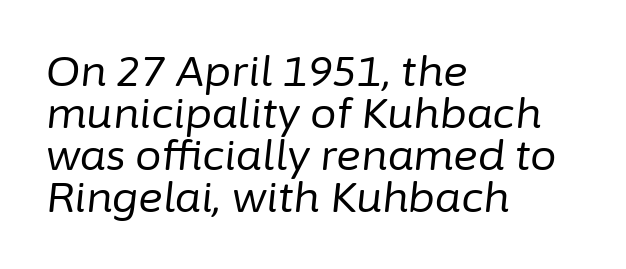
The baseline area is clear. Nobody touched the tracking dial on this one. Notice how the passage keeps a crisp vertical edge on the left only. Weight class: somewhere from thin through regular. Here the designer chose a conventional face with non-uniform glyph widths.
